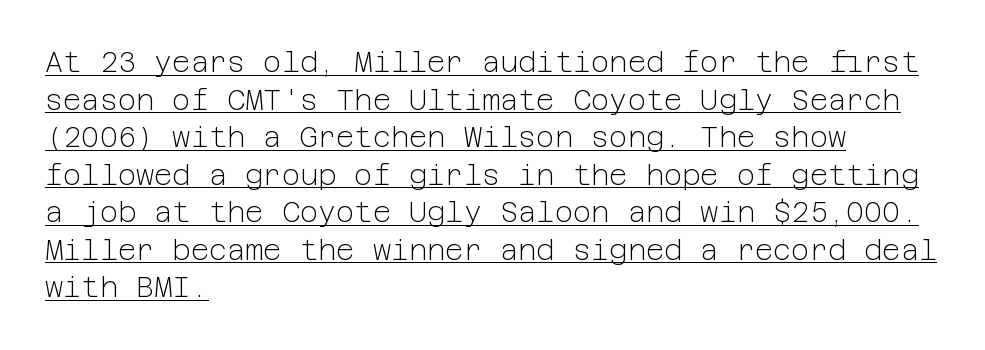
The image shows 28 px light sans-serif type, upright; set left-aligned, normal line spacing (1.34x), normal letter spacing, underlined; low stroke contrast and a medium x-height.
